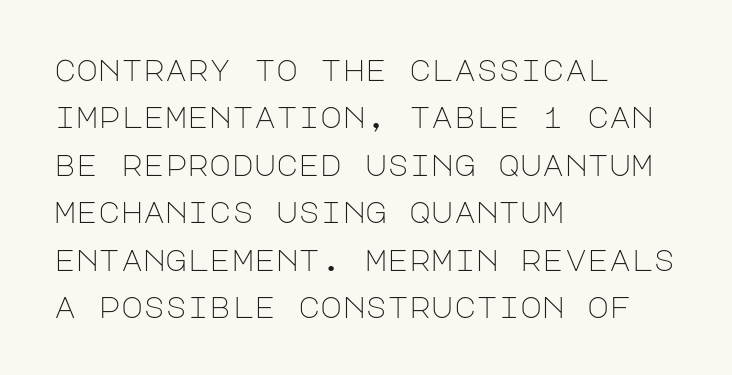
The image shows 30 px light sans-serif type, upright; set left-aligned, normal line spacing (1.58x), normal letter spacing, not underlined; low stroke contrast and a large x-height.
